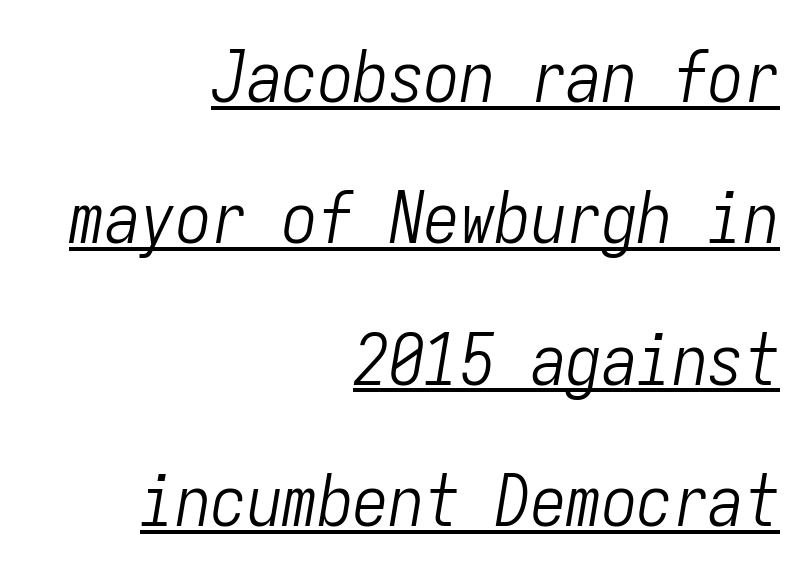
The image shows 71 px light, condensed type, italic (leaning right), monospaced; set right-aligned, loose line spacing (1.99x), normal letter spacing, underlined; low stroke contrast and a medium x-height.
